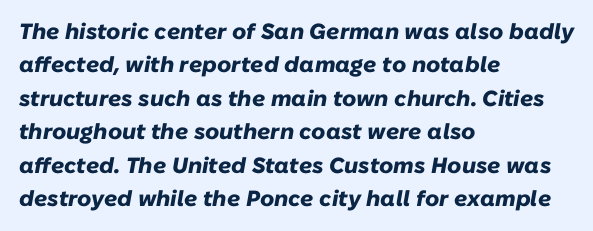
The image shows 22 px bold type, italic (leaning right); set left-aligned, normal line spacing (1.52x), normal letter spacing, not underlined.
